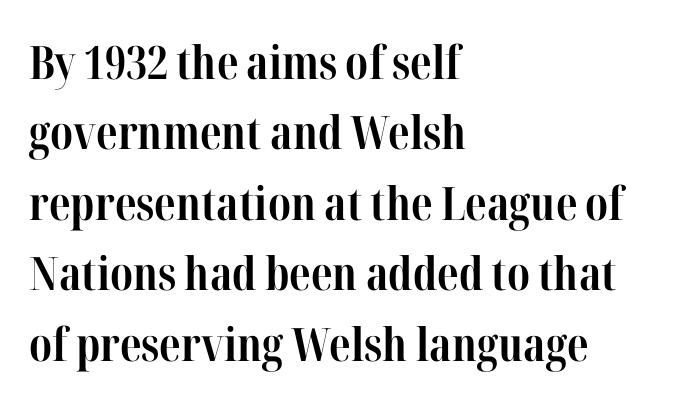
Q: Is the text bold? A: Yes.
Q: Is the text italic (slanted)? A: No, it is upright.
Q: Is the typeface a serif or a sans-serif typeface? A: Serif.
Q: Is the text underlined? A: No.
Q: How is the paragraph aligned? A: Left-aligned.
Q: Is the spacing between letters normal or unusually wide? A: Normal.
Q: Is the spacing between lines tight, normal or loose? A: Normal.
Q: Width (condensed, normal, or wide)? A: Condensed.
Q: Stroke contrast? A: High.
Q: x-height? A: Medium.
Q: Monospaced? A: No.
